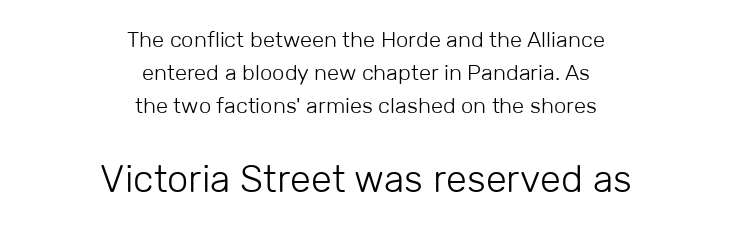
Look at the tracking — it's just the regular setting, nothing added. Unmarked baselines from the first word to the last. These lines are rendered in a variable-pitch font. Designer's note — italics off, roman on. The passage shown is not bold in any degree. This sample is center-justified, so both line endings float freely.
